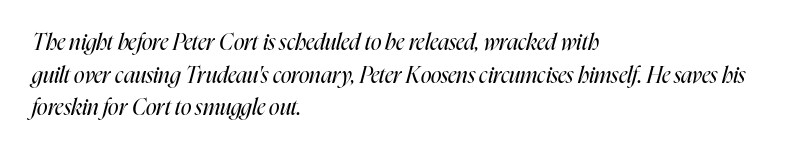
How would I describe the line gaps? Plain and ordinary. No extra tracking has been applied to these lines. Each line starts at the same left margin while the right side varies. Underlining? Definitely not there. Letters have the restrained weight of plain body copy at most.
